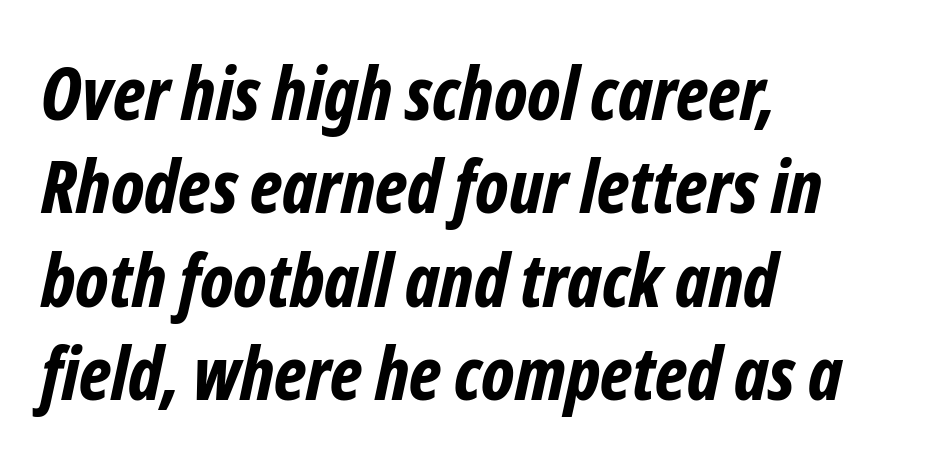
{"italic": "yes", "lean": "right", "slant_degrees": 12, "bold": "yes", "weight": "bold", "width": "condensed", "stroke_contrast": "low", "x_height": "medium", "monospaced": "no", "underline": "no", "align": "left", "line_spacing": "normal", "line_spacing_ratio": 1.28, "letter_spacing": "normal", "letter_spacing_em": 0.0, "glyph_px": 73}
